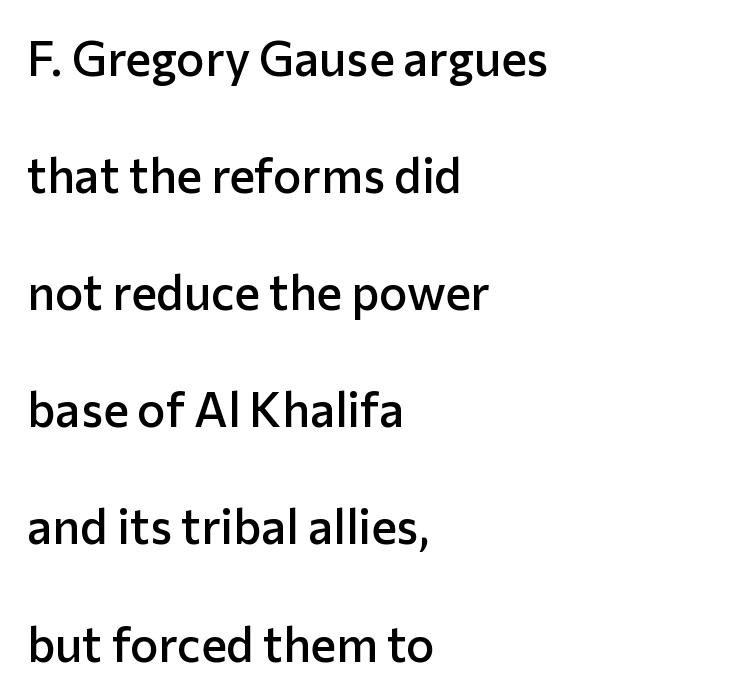
Q: Is the text bold? A: Semi-bold.
Q: Is the text italic (slanted)? A: No, it is upright.
Q: Is the typeface a serif or a sans-serif typeface? A: Sans-serif.
Q: Is the text underlined? A: No.
Q: How is the paragraph aligned? A: Left-aligned.
Q: Is the spacing between letters normal or unusually wide? A: Normal.
Q: Is the spacing between lines tight, normal or loose? A: Loose.
Q: Width (condensed, normal, or wide)? A: Normal.
Q: Stroke contrast? A: Low.
Q: x-height? A: Medium.
Q: Monospaced? A: No.
